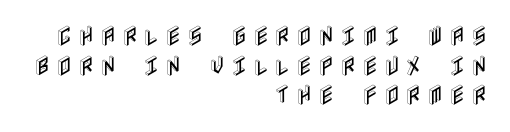
The image shows 22 px text type, upright; set right-aligned, normal line spacing (1.35x), unusually wide letter spacing (+0.26 em), not underlined.
